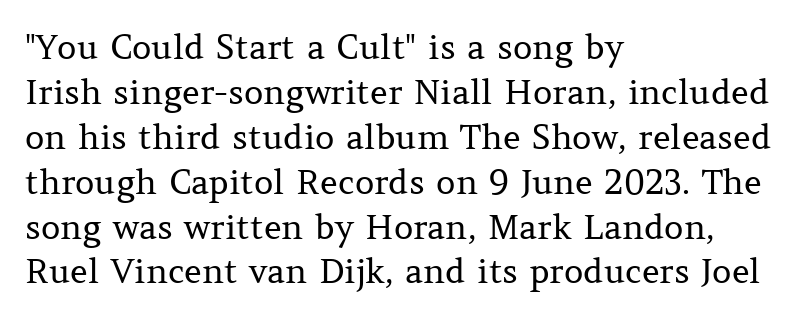
The image shows 34 px regular-weight serif type, upright; set left-aligned, normal line spacing (1.32x), normal letter spacing, not underlined; medium stroke contrast and a medium x-height.
